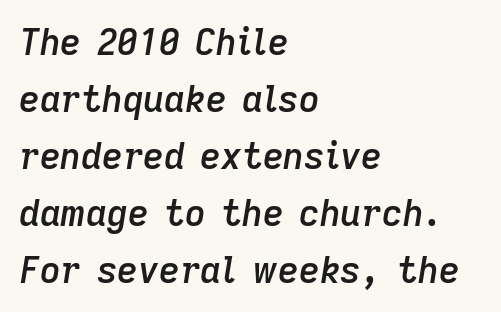
The image shows 36 px semibold type, italic (leaning right); set left-aligned, normal line spacing (1.58x), normal letter spacing, not underlined; low stroke contrast and a medium x-height.
